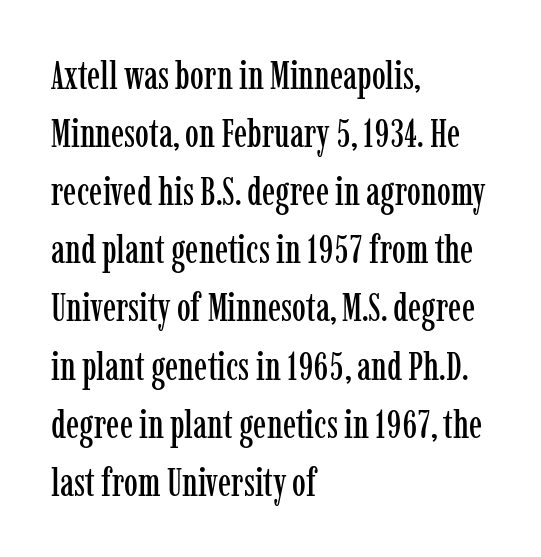
Q: Is the text italic (slanted)? A: No, it is upright.
Q: Is the typeface a serif or a sans-serif typeface? A: Serif.
Q: Is the text underlined? A: No.
Q: How is the paragraph aligned? A: Left-aligned.
Q: Is the spacing between letters normal or unusually wide? A: Normal.
Q: Is the spacing between lines tight, normal or loose? A: Normal.
Q: Width (condensed, normal, or wide)? A: Condensed.
Q: Stroke contrast? A: Low.
Q: x-height? A: Medium.
Q: Monospaced? A: No.
